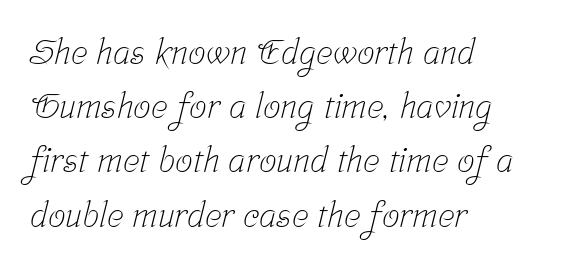
The image shows 35 px light, condensed serif type; set left-aligned, normal line spacing (1.55x), normal letter spacing, not underlined; low stroke contrast and a medium x-height.
